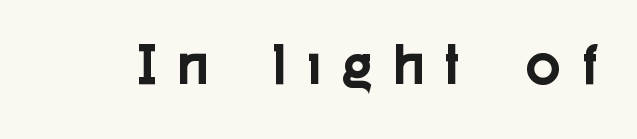
Spacing verdict: proportional, widths tailored to each character. This rendering widens character spacing well past its baseline value. Stroke terminals: plain, sans-serif. The words here are not underlined. The specimen reads as upright at a glance.
